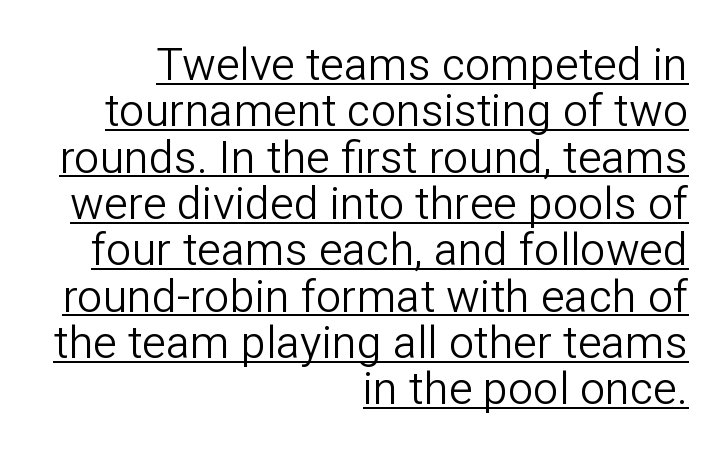
{"serif": "no", "italic": "no", "bold": "no", "weight": "light", "width": "normal", "stroke_contrast": "low", "x_height": "medium", "monospaced": "no", "underline": "yes", "align": "right", "line_spacing": "tight", "line_spacing_ratio": 1.03, "letter_spacing": "normal", "letter_spacing_em": 0.0, "glyph_px": 45}
